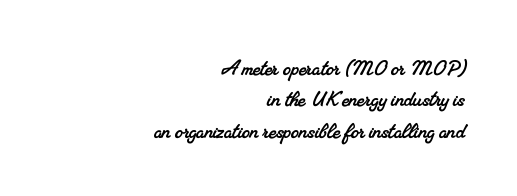
The image shows 25 px text type; set right-aligned, normal line spacing (1.26x), normal letter spacing, not underlined.
